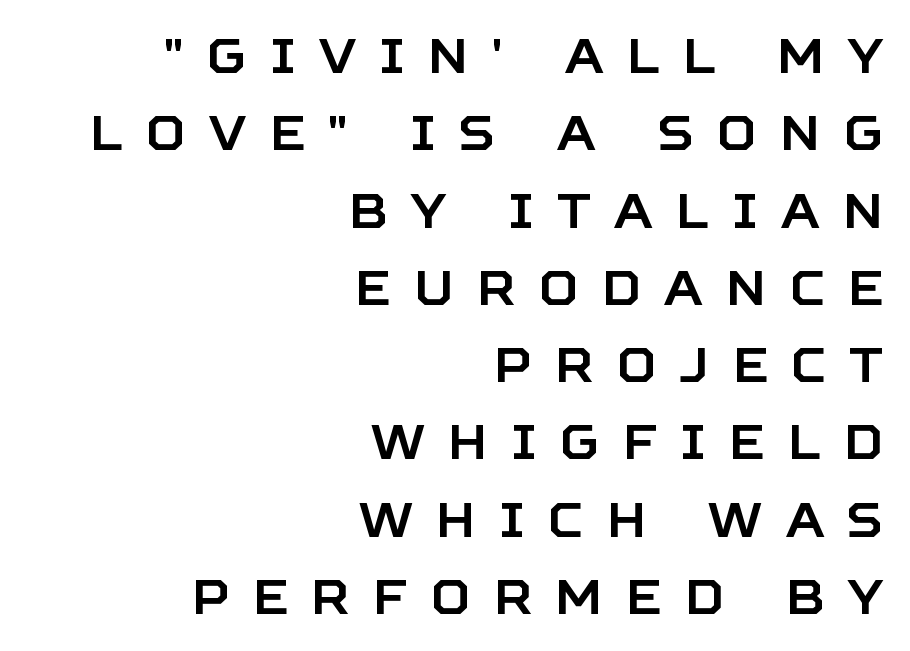
Q: Is the text italic (slanted)? A: No, it is upright.
Q: Is the typeface a serif or a sans-serif typeface? A: Sans-serif.
Q: Is the text underlined? A: No.
Q: How is the paragraph aligned? A: Right-aligned.
Q: Is the spacing between letters normal or unusually wide? A: Unusually wide.
Q: Is the spacing between lines tight, normal or loose? A: Normal.
Q: Width (condensed, normal, or wide)? A: Normal.
Q: Stroke contrast? A: Low.
Q: x-height? A: Large.
Q: Monospaced? A: No.
